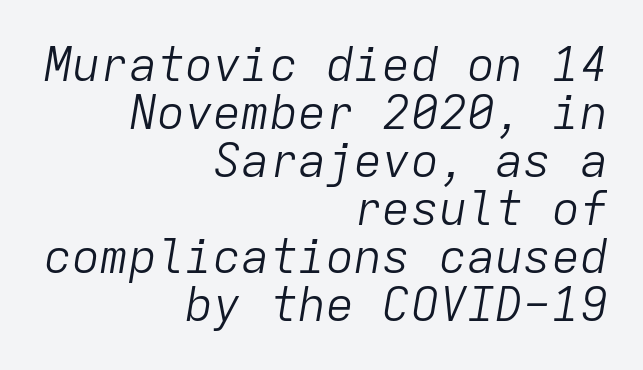
The image shows 47 px light type, italic (leaning right), monospaced; set right-aligned, tight line spacing (1.02x), normal letter spacing, not underlined; low stroke contrast and a medium x-height.
